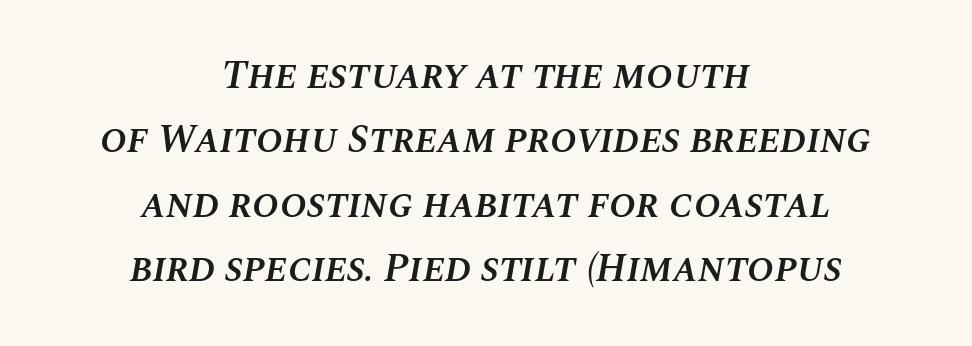
Q: Is the text bold? A: Semi-bold.
Q: Is the text italic (slanted)? A: Yes, it leans right by about 10 degrees.
Q: Is the text underlined? A: No.
Q: How is the paragraph aligned? A: Centered.
Q: Is the spacing between letters normal or unusually wide? A: Normal.
Q: Is the spacing between lines tight, normal or loose? A: Normal.
Q: Width (condensed, normal, or wide)? A: Normal.
Q: Stroke contrast? A: Medium.
Q: x-height? A: Large.
Q: Monospaced? A: No.
